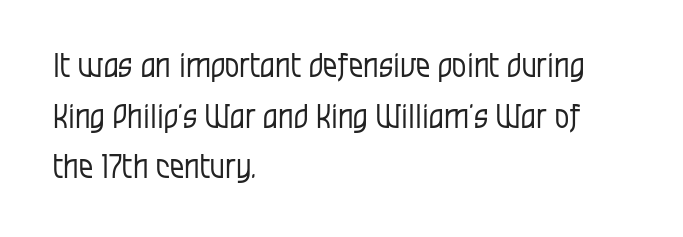
The image shows 32 px regular-weight, condensed sans-serif type, upright; set left-aligned, normal line spacing (1.58x), normal letter spacing, not underlined; low stroke contrast and a large x-height.
